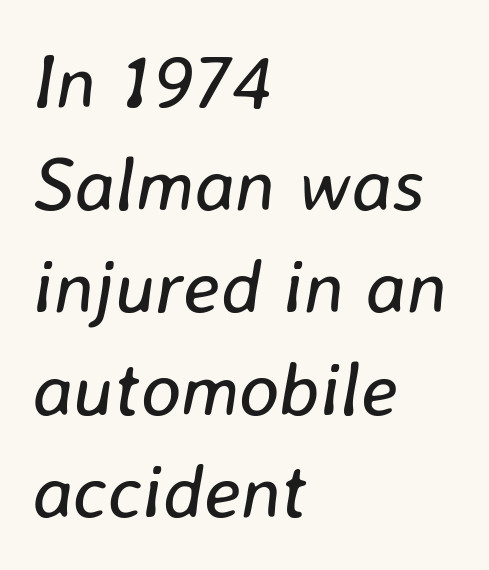
The image shows 76 px regular-weight type, italic (leaning right); set left-aligned, normal line spacing (1.35x), normal letter spacing, not underlined; low stroke contrast and a medium x-height.
